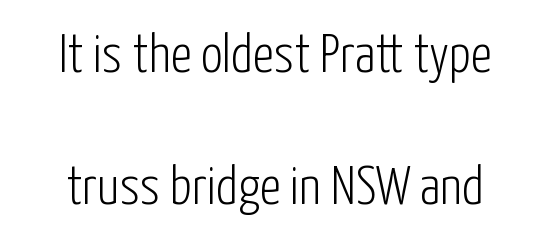
{"serif": "no", "italic": "no", "bold": "no", "weight": "light", "width": "condensed", "stroke_contrast": "low", "x_height": "medium", "monospaced": "no", "underline": "no", "line_spacing": "loose", "line_spacing_ratio": 2.45, "letter_spacing": "normal", "letter_spacing_em": 0.0, "glyph_px": 54}
